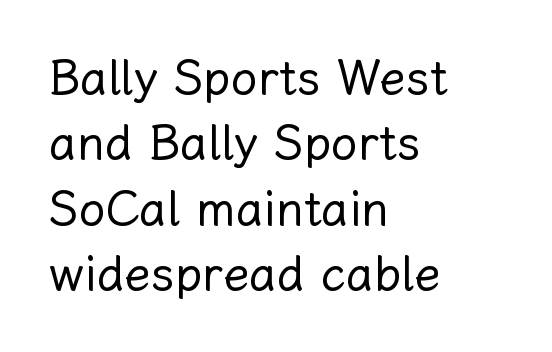
Q: Is the text bold? A: No.
Q: Is the text italic (slanted)? A: No, it is upright.
Q: Is the text underlined? A: No.
Q: How is the paragraph aligned? A: Left-aligned.
Q: Is the spacing between letters normal or unusually wide? A: Normal.
Q: Is the spacing between lines tight, normal or loose? A: Normal.
Q: Width (condensed, normal, or wide)? A: Normal.
Q: Stroke contrast? A: Low.
Q: x-height? A: Medium.
Q: Monospaced? A: No.
